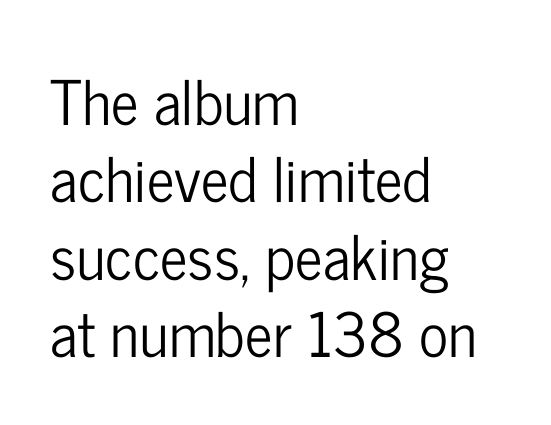
The image shows 61 px condensed sans-serif type, upright; set left-aligned, normal line spacing (1.27x), normal letter spacing, not underlined; low stroke contrast and a medium x-height.
